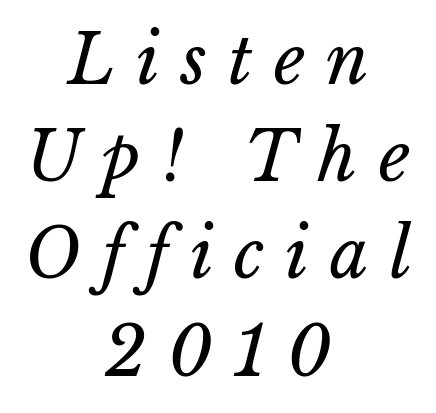
The image shows 68 px regular-weight type, italic (leaning right); set centered, normal line spacing (1.43x), unusually wide letter spacing (+0.31 em), not underlined; low stroke contrast and a medium x-height.
